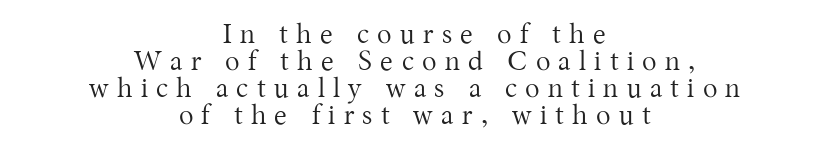
Descender tails drop into unmarked territory. The paragraph has two soft edges and a firm central axis. Characters remain perfectly vertical along every line. Here the glyphs are tracked loosely, breaking word shapes into spaced letters. Is the stroke heavy? The answer is a plain regular-or-lighter. Line spacing here is tight.
